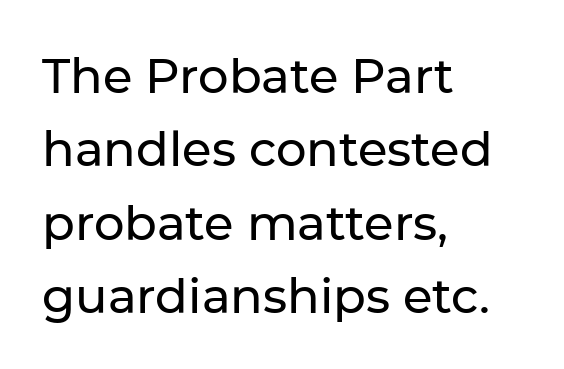
{"serif": "no", "italic": "no", "width": "normal", "stroke_contrast": "low", "x_height": "medium", "monospaced": "no", "underline": "no", "align": "left", "line_spacing": "normal", "line_spacing_ratio": 1.53, "letter_spacing": "normal", "letter_spacing_em": 0.0, "glyph_px": 48}
